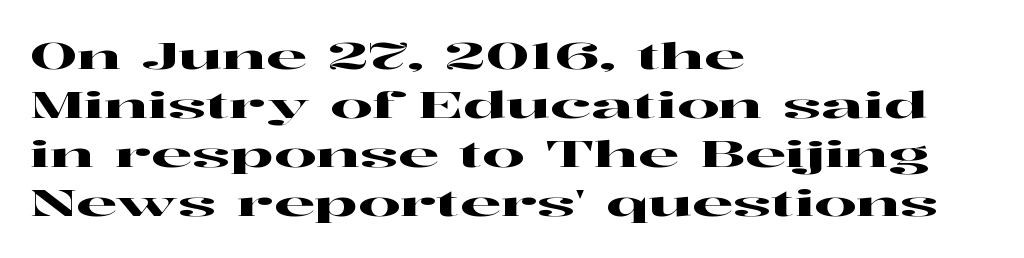
Q: Is the text italic (slanted)? A: No, it is upright.
Q: Is the typeface a serif or a sans-serif typeface? A: Serif.
Q: Is the text underlined? A: No.
Q: How is the paragraph aligned? A: Left-aligned.
Q: Is the spacing between letters normal or unusually wide? A: Normal.
Q: Is the spacing between lines tight, normal or loose? A: Normal.
Q: Width (condensed, normal, or wide)? A: Wide.
Q: Stroke contrast? A: High.
Q: x-height? A: Medium.
Q: Monospaced? A: No.
